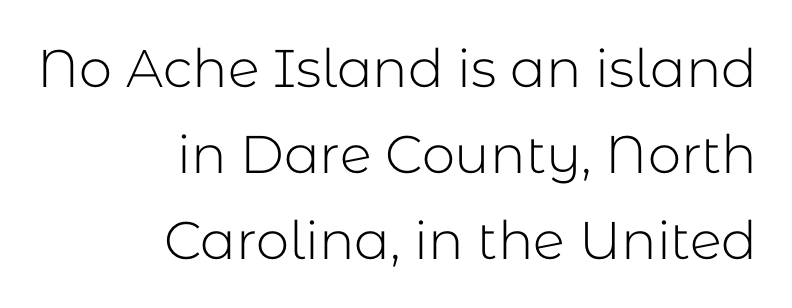
Q: Is the text bold? A: No.
Q: Is the text italic (slanted)? A: No, it is upright.
Q: Is the typeface a serif or a sans-serif typeface? A: Sans-serif.
Q: Is the text underlined? A: No.
Q: How is the paragraph aligned? A: Right-aligned.
Q: Is the spacing between letters normal or unusually wide? A: Normal.
Q: Is the spacing between lines tight, normal or loose? A: Normal.
Q: Width (condensed, normal, or wide)? A: Normal.
Q: Stroke contrast? A: Low.
Q: x-height? A: Medium.
Q: Monospaced? A: No.
